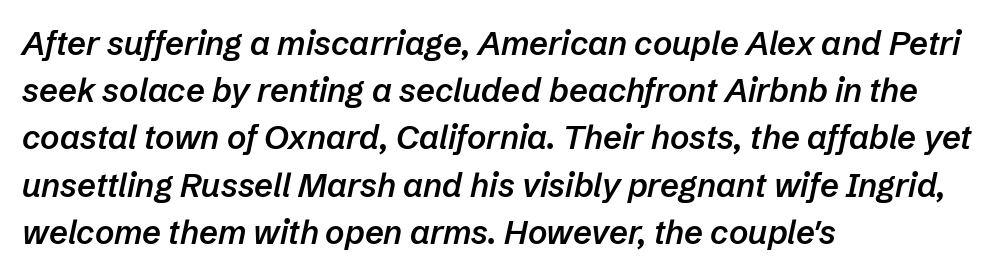
The image shows 33 px semibold type, italic (leaning right); set left-aligned, normal line spacing (1.43x), normal letter spacing, not underlined; low stroke contrast and a medium x-height.
